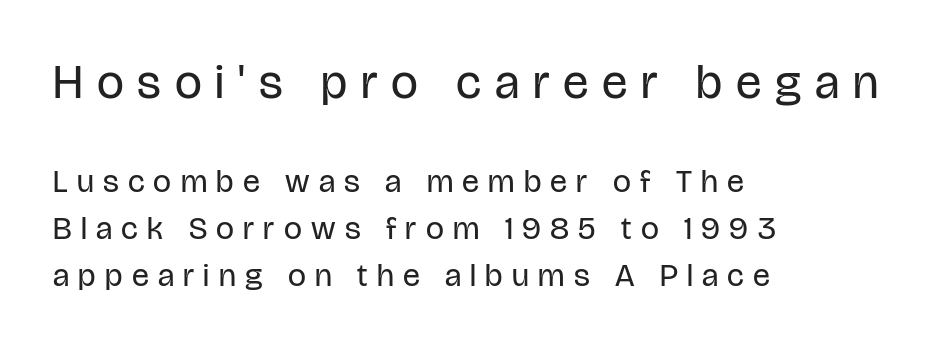
Are there feet on the stems? There aren't — it's a sans. On a weight scale, this lands at 450 or below. The strip under each line holds only bare page. Italic: no, the glyphs are upright roman. Leading: standard.
